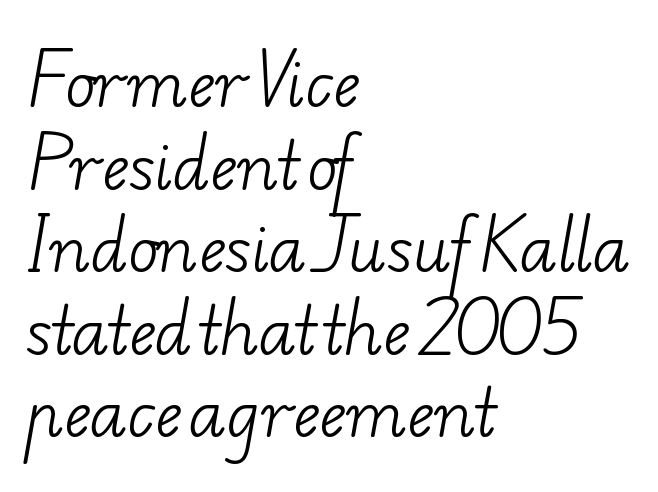
{"serif": "yes", "bold": "no", "weight": "light", "width": "wide", "stroke_contrast": "low", "x_height": "small", "monospaced": "no", "underline": "no", "align": "left", "line_spacing": "normal", "line_spacing_ratio": 1.31, "letter_spacing": "normal", "letter_spacing_em": 0.0, "glyph_px": 63}
